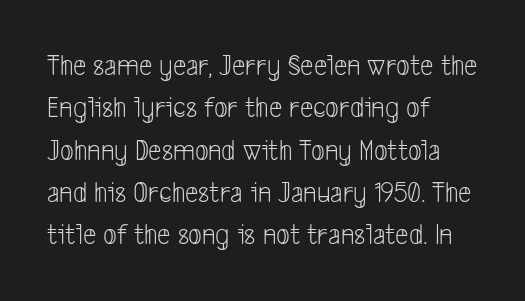
The image shows 30 px light, condensed sans-serif type; set left-aligned, normal line spacing (1.41x), normal letter spacing, not underlined; low stroke contrast and a medium x-height.
